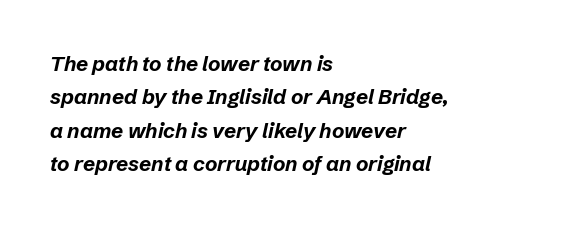
The image shows 21 px bold type, italic (leaning right); set left-aligned, normal line spacing (1.59x), normal letter spacing, not underlined.
